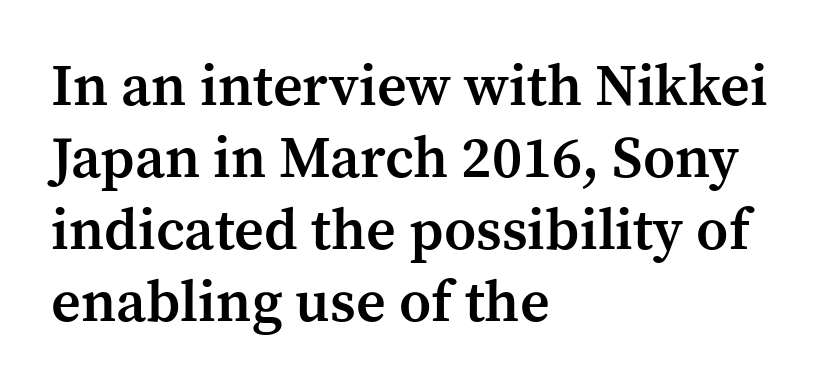
Here the glyphs are tracked normally, forming tight word shapes. Does the copy run flush right? No — it runs flush left. Notice how the stems are strictly vertical — no italics here. Words float on clear page, feet unadorned. The face used here is proportionally spaced, like ordinary book or web type. What kind of face is this? One with serifs.
